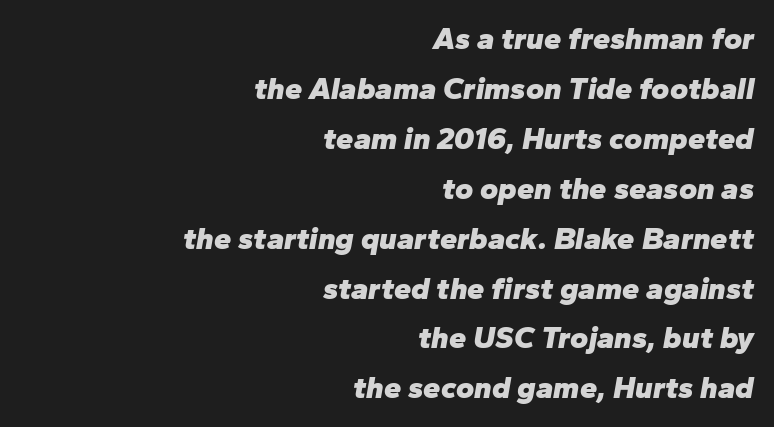
The image shows 31 px heavy type, italic (leaning right); set right-aligned, normal line spacing (1.61x), normal letter spacing, not underlined; low stroke contrast and a medium x-height.
